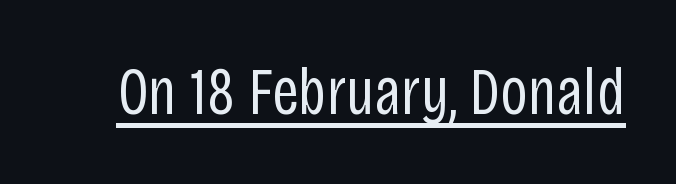
Q: Is the text bold? A: No.
Q: Is the text italic (slanted)? A: No, it is upright.
Q: Is the typeface a serif or a sans-serif typeface? A: Sans-serif.
Q: Is the text underlined? A: Yes.
Q: Is the spacing between letters normal or unusually wide? A: Normal.
Q: Width (condensed, normal, or wide)? A: Condensed.
Q: Stroke contrast? A: Low.
Q: x-height? A: Large.
Q: Monospaced? A: No.
